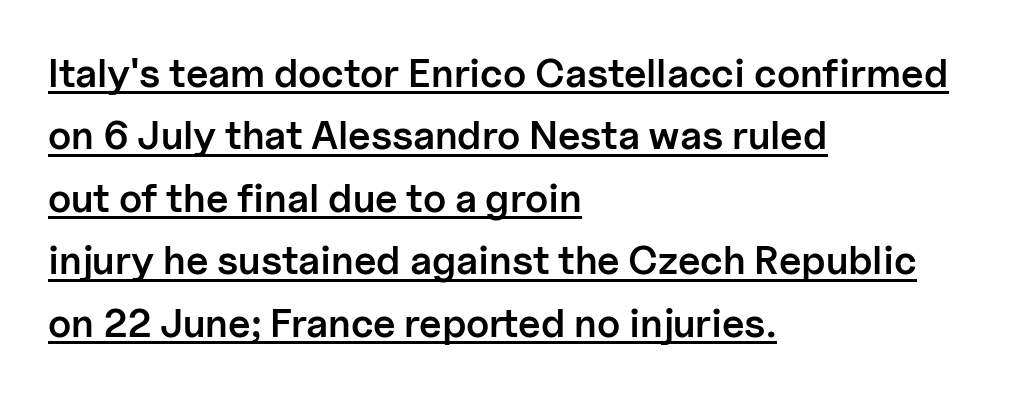
Q: Is the text bold? A: Semi-bold.
Q: Is the text italic (slanted)? A: No, it is upright.
Q: Is the typeface a serif or a sans-serif typeface? A: Sans-serif.
Q: Is the text underlined? A: Yes.
Q: How is the paragraph aligned? A: Left-aligned.
Q: Is the spacing between letters normal or unusually wide? A: Normal.
Q: Is the spacing between lines tight, normal or loose? A: Normal.
Q: Width (condensed, normal, or wide)? A: Normal.
Q: Stroke contrast? A: Low.
Q: x-height? A: Medium.
Q: Monospaced? A: No.
